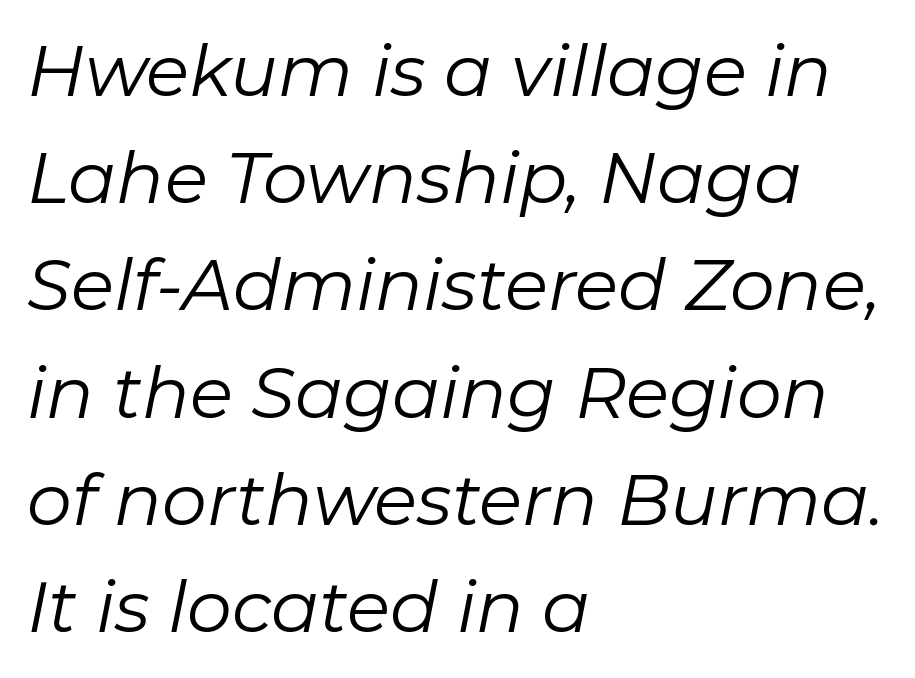
The image shows 71 px regular-weight type, italic (leaning right); set left-aligned, normal line spacing (1.51x), normal letter spacing, not underlined; low stroke contrast and a medium x-height.
